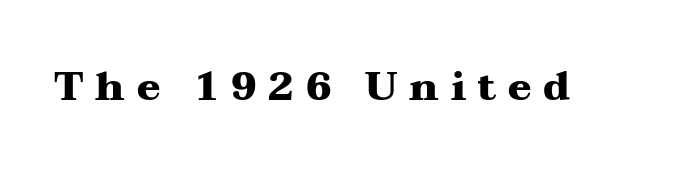
The image shows 39 px heavy, wide serif type, upright; set unusually wide letter spacing (+0.3 em), not underlined; medium stroke contrast and a medium x-height.
